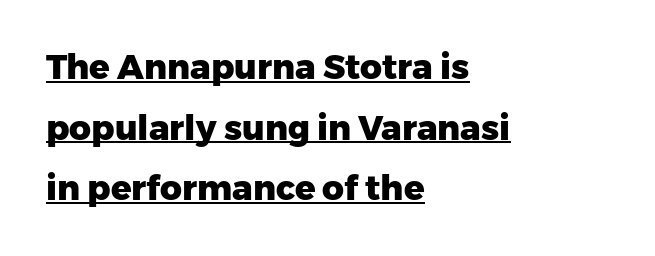
The image shows 34 px heavy sans-serif type, upright; set left-aligned, line spacing 1.78x, normal letter spacing, underlined; low stroke contrast and a medium x-height.
